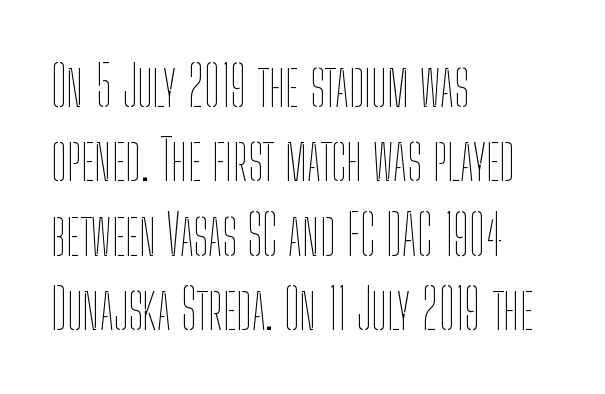
{"italic": "no", "bold": "no", "weight": "thin", "width": "condensed", "stroke_contrast": "low", "x_height": "medium", "monospaced": "no", "underline": "no", "align": "left", "line_spacing": "normal", "line_spacing_ratio": 1.33, "letter_spacing": "normal", "letter_spacing_em": 0.0, "glyph_px": 56}
